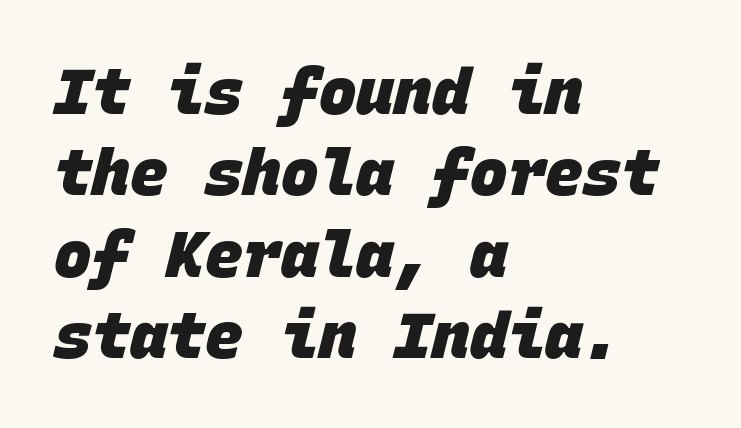
{"serif": "no", "bold": "yes", "weight": "heavy", "width": "normal", "stroke_contrast": "low", "x_height": "large", "monospaced": "yes", "underline": "no", "align": "left", "line_spacing": "normal", "line_spacing_ratio": 1.29, "letter_spacing": "normal", "letter_spacing_em": 0.0, "glyph_px": 63}
